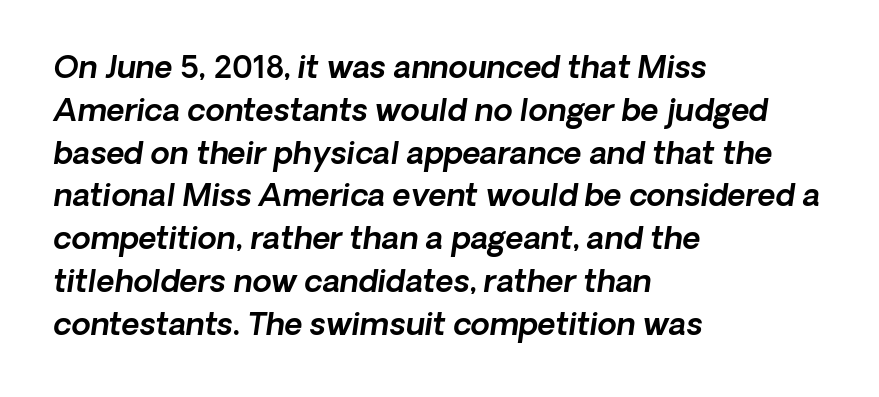
This rendering leaves character spacing at its baseline value. The passage shown is not underscored anywhere. Here the designer chose a conventional face with non-uniform glyph widths. The rendering shows plain stroke endings on the letterforms — a sans-serif design. Every row of glyphs begins at an identical x-position on the left. Rows of type keep a routine distance in the vertical direction.
